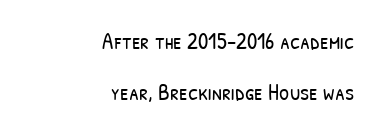
The gap between lines stays unmarked. The gaps between neighbouring characters are ordinary and unremarkable. The typesetter chose a ragged-left arrangement here. No extra ink here — the face is not bold. If you measured baseline to baseline, you'd find a long distance.
